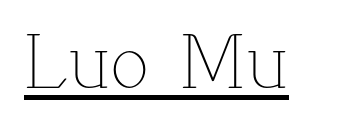
Does extra space separate the letters? No, they use regular spacing. The strokes are not fattened; the text isn't bold. You could not count columns in this text — the font is proportionally spaced. Every word sits above its own underline.
